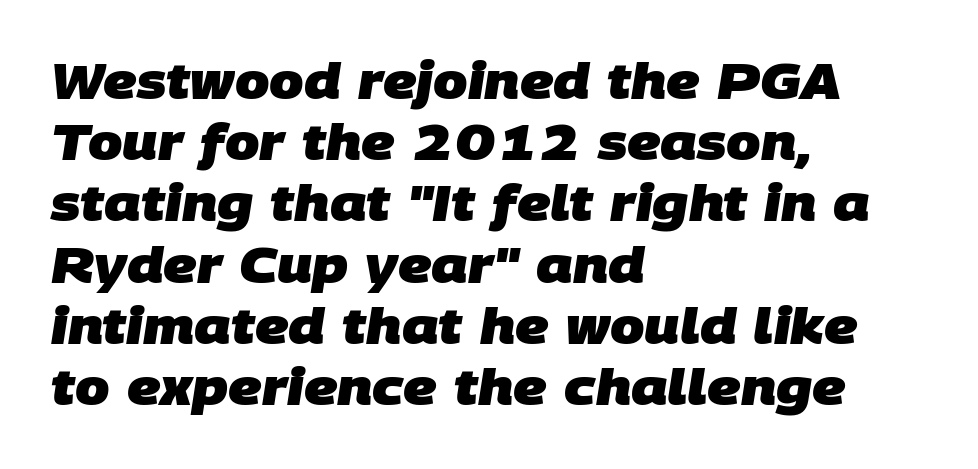
The image shows 49 px heavy sans-serif type; set left-aligned, normal line spacing (1.25x), normal letter spacing, not underlined; low stroke contrast and a large x-height.
